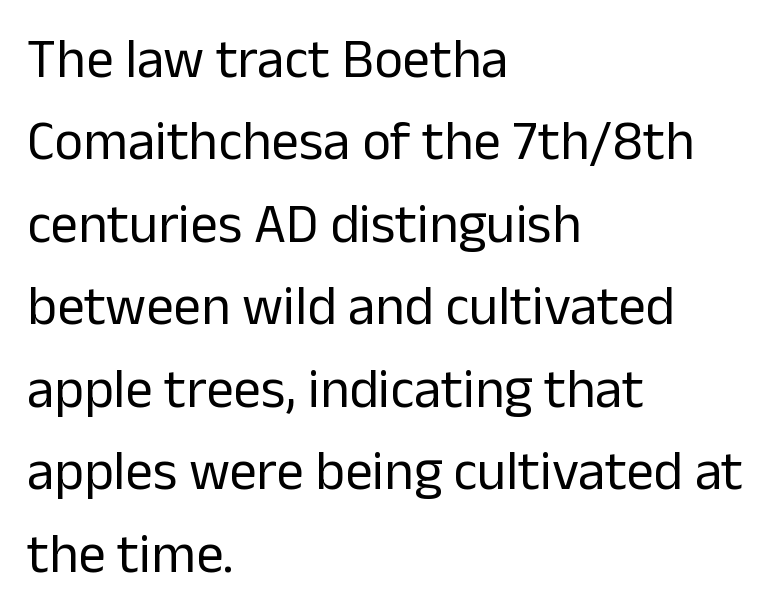
The image shows 55 px regular-weight sans-serif type, upright; set left-aligned, normal line spacing (1.5x), normal letter spacing, not underlined; low stroke contrast and a medium x-height.
